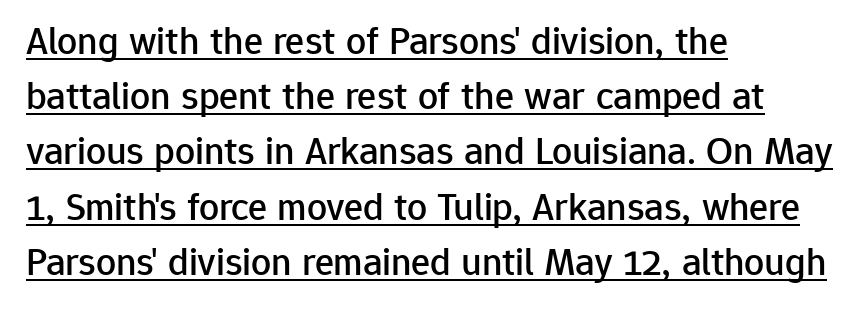
This rendering leaves character spacing at its baseline value. The compositor pushed each line to the left boundary. Proportional: the letters do not fall into vertical columns. The specimen includes a rule beneath the text block's lines. Unlike italic type, these characters show no tilt at all.
